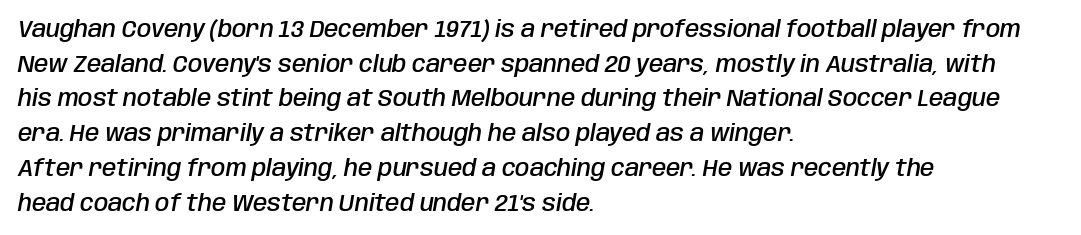
The image shows 23 px text type, italic (leaning right); set left-aligned, normal line spacing (1.51x), normal letter spacing, not underlined.
